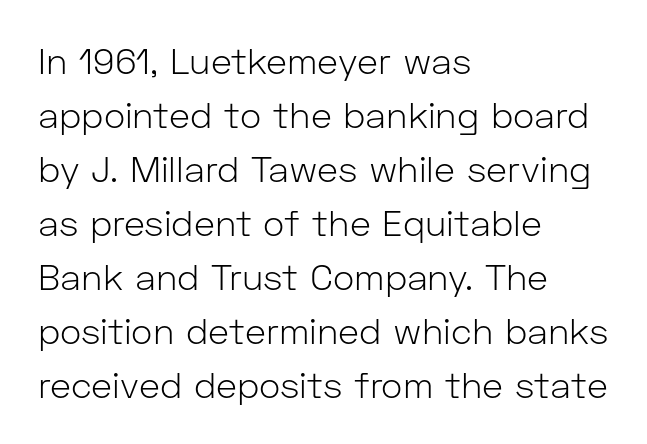
{"serif": "no", "italic": "no", "bold": "no", "weight": "light", "width": "normal", "stroke_contrast": "low", "x_height": "medium", "monospaced": "no", "underline": "no", "align": "left", "line_spacing": "normal", "line_spacing_ratio": 1.5, "letter_spacing": "normal", "letter_spacing_em": 0.0, "glyph_px": 36}
